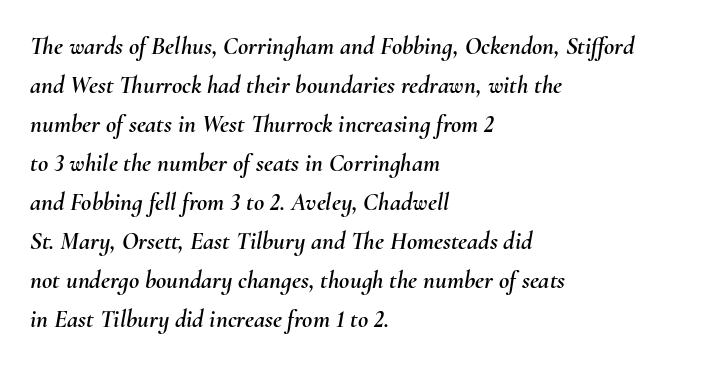
Q: Is the text italic (slanted)? A: Yes, it leans right by about 10 degrees.
Q: Is the text underlined? A: No.
Q: How is the paragraph aligned? A: Left-aligned.
Q: Is the spacing between letters normal or unusually wide? A: Normal.
Q: Is the spacing between lines tight, normal or loose? A: Normal.
